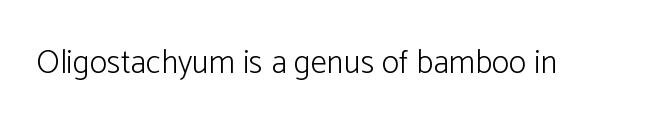
The image shows 33 px light sans-serif type, upright; set normal letter spacing, not underlined; low stroke contrast and a medium x-height.
